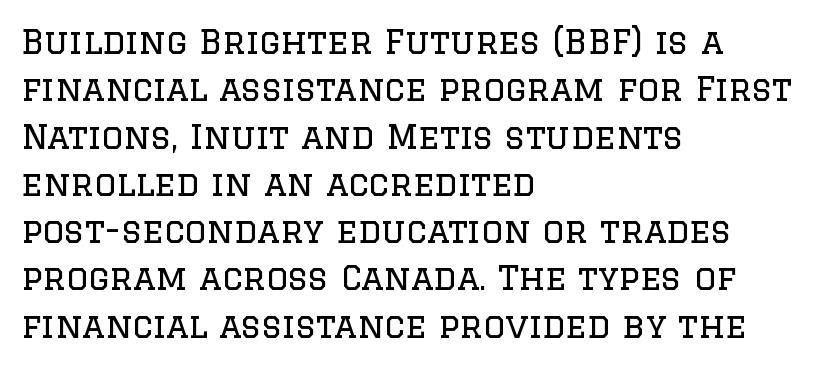
How are the letters spaced? Ordinarily, with no added tracking. The passage shown is typed in a proportional face where columns would drift. Whoever set this chose a conventional vertical rhythm. The area under the type is left untouched. The strokes carry an ordinary text weight at most. The font's upright variant was chosen for this text.
